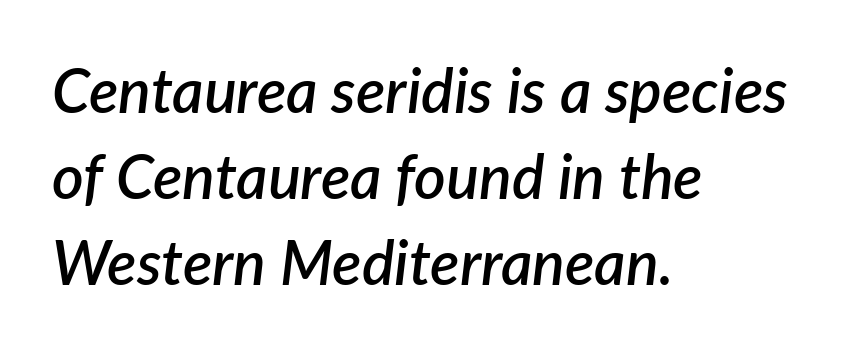
{"italic": "yes", "lean": "right", "slant_degrees": 7, "bold": "semi", "weight": "semibold", "width": "normal", "stroke_contrast": "low", "x_height": "medium", "monospaced": "no", "underline": "no", "align": "left", "line_spacing": "normal", "line_spacing_ratio": 1.41, "letter_spacing": "normal", "letter_spacing_em": 0.0, "glyph_px": 61}
